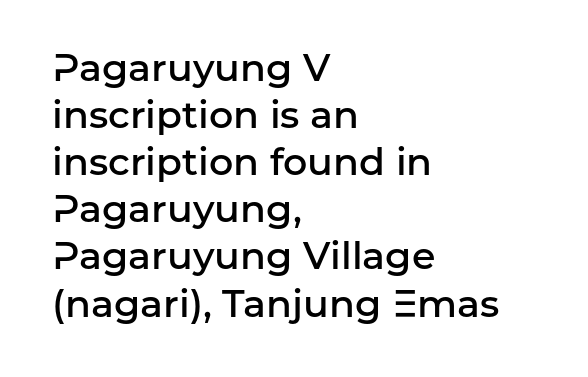
The rendering anchors every line to the left-hand side. There is no visible air inserted between adjacent glyphs. Bold? Not quite — semibold, heavier than regular but stopping short. Descenders hang freely into open space. The passage shown is typed in a proportional face where columns would drift. Note: no serifs on the glyphs.
